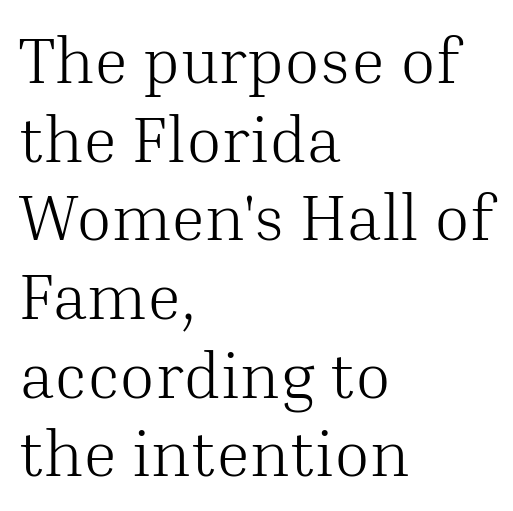
{"serif": "yes", "italic": "no", "bold": "no", "weight": "light", "width": "normal", "stroke_contrast": "medium", "x_height": "medium", "monospaced": "no", "underline": "no", "align": "left", "line_spacing_ratio": 1.21, "letter_spacing": "normal", "letter_spacing_em": 0.0, "glyph_px": 65}
